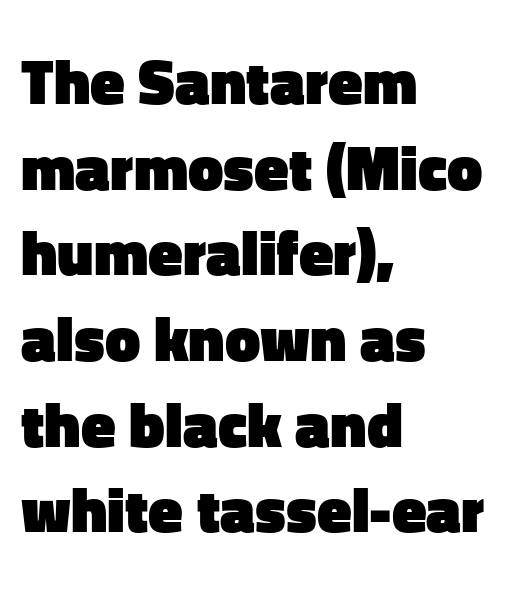
This sample keeps an unexceptional amount of space between lines. Here the designer chose a conventional face with non-uniform glyph widths. To sum up the face: it is a sans, with no serifs. This sample uses an upright cut, with every glyph sitting square on the baseline.
